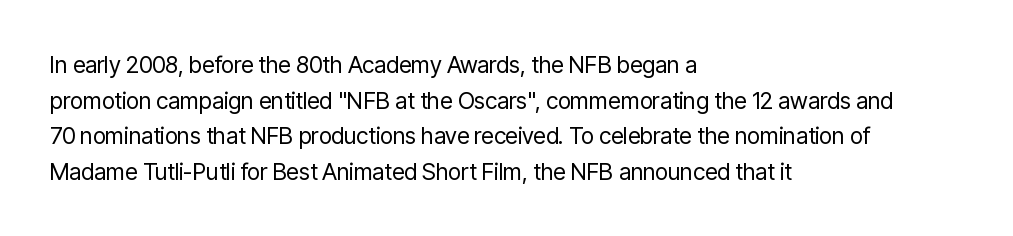
Baseline-to-baseline distance is the conventional proportion of letter height. The passage is arranged the way most books set body copy — flush left. The glyphs are unaccompanied by any horizontal stroke below them. The gaps between neighbouring characters are ordinary and unremarkable.
